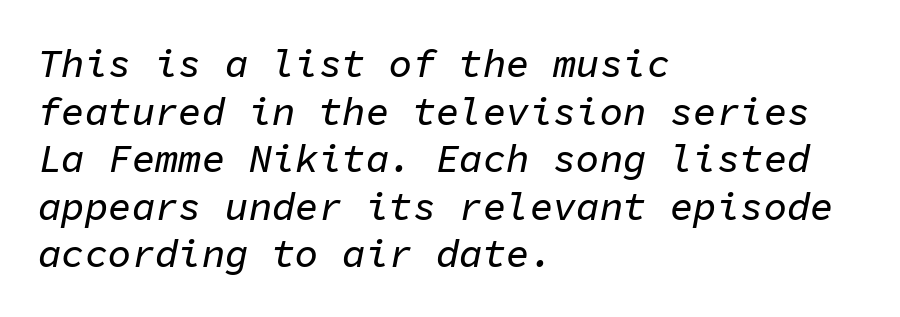
The image shows 39 px text type, italic (leaning right), monospaced; set left-aligned, line spacing 1.22x, normal letter spacing, not underlined; low stroke contrast and a medium x-height.
